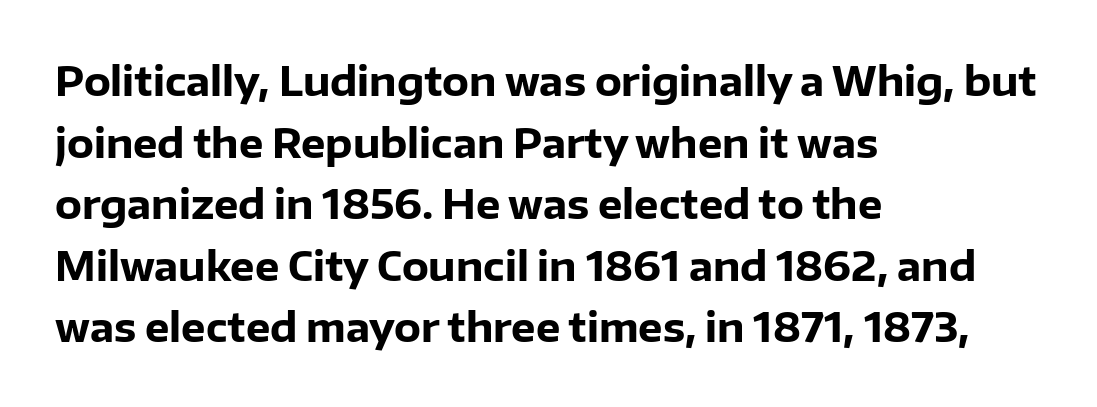
No feet cap the strokes, marking this as sans-serif type. The letters stand upright; this is a roman face. The face used here is proportionally spaced, like ordinary book or web type. What's the leading like? Ordinary, nothing unusual. These lines stack with their left ends in a neat column. Set as a true bold cut, around the 700 mark.
